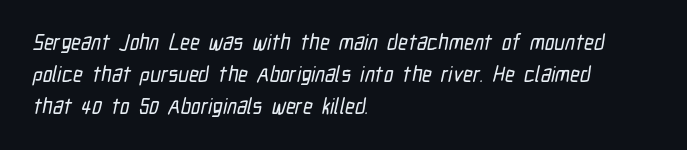
Quick note: interline space is typical. If you drew a ruler down the left edge, every line would touch it. Here the glyphs are tracked normally, forming tight word shapes. Words float on clear page, feet unadorned.
